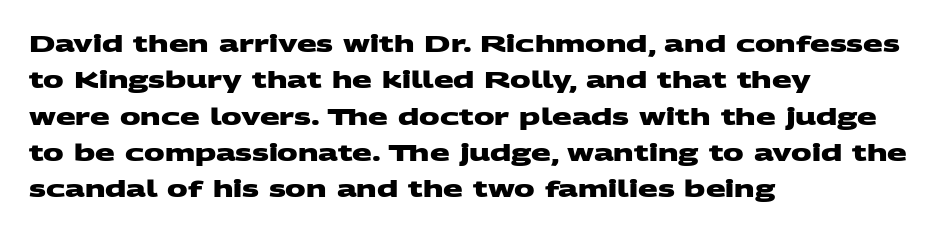
{"bold": "yes", "underline": "no", "align": "left", "line_spacing": "normal", "line_spacing_ratio": 1.58, "letter_spacing": "normal", "letter_spacing_em": 0.0, "glyph_px": 23}
